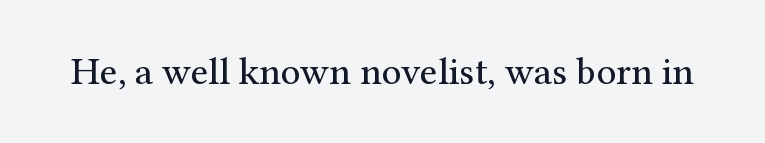
The image shows 39 px regular-weight serif type, upright; set normal letter spacing, not underlined; medium stroke contrast and a medium x-height.
